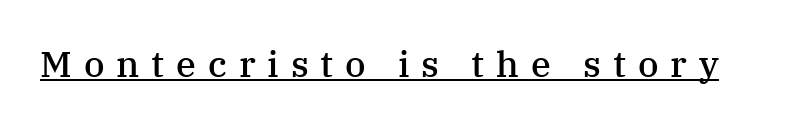
{"serif": "yes", "italic": "no", "bold": "semi", "weight": "semibold", "width": "normal", "stroke_contrast": "medium", "x_height": "medium", "monospaced": "no", "underline": "yes", "letter_spacing": "wide", "letter_spacing_em": 0.33, "glyph_px": 36}
